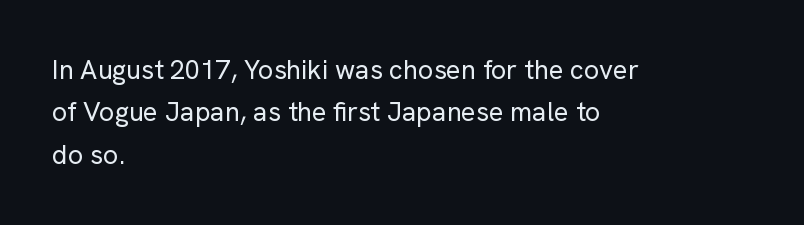
The image shows 27 px text type, upright; set left-aligned, normal line spacing (1.57x), normal letter spacing, not underlined.
